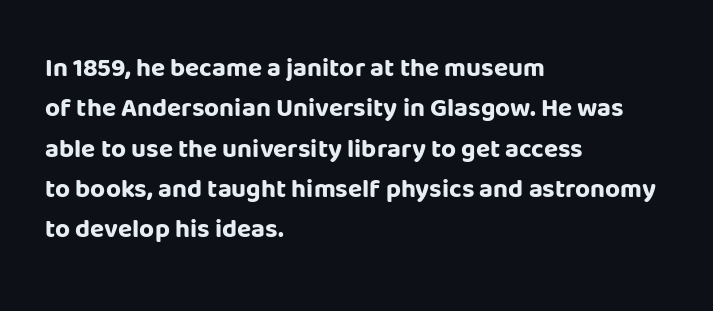
Q: Is the text bold? A: Yes.
Q: Is the text italic (slanted)? A: No, it is upright.
Q: Is the text underlined? A: No.
Q: How is the paragraph aligned? A: Left-aligned.
Q: Is the spacing between letters normal or unusually wide? A: Normal.
Q: Is the spacing between lines tight, normal or loose? A: Normal.
